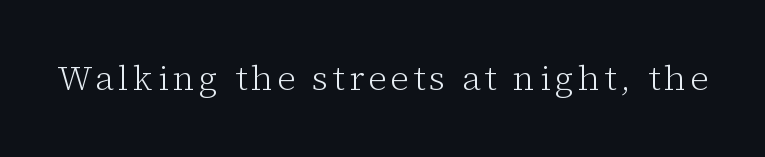
The passage shown is not bold in any degree. The lettering stays uniformly vertical, giving the passage a roman look. Think of a printed novel: that variable character pitch is what you see here. The letters carry serifs — small finishing strokes at the ends of their stems. Beneath every word, the page is bare.
